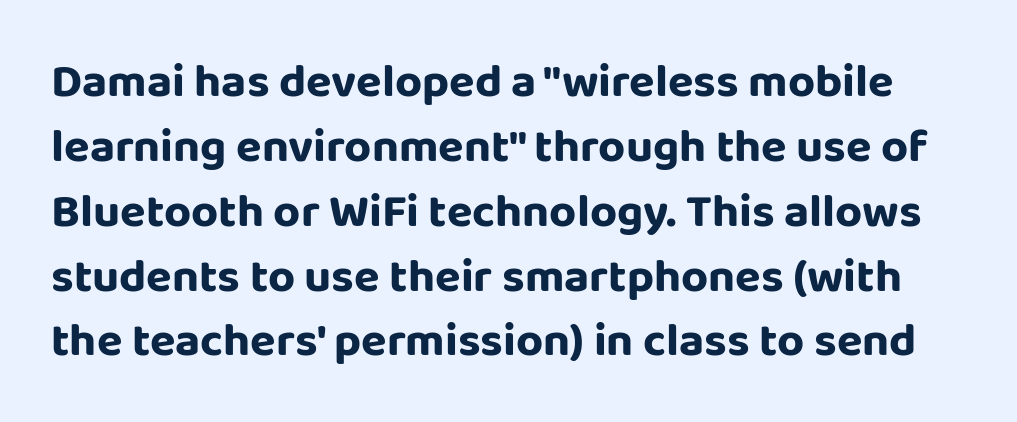
Q: Is the text italic (slanted)? A: No, it is upright.
Q: Is the typeface a serif or a sans-serif typeface? A: Sans-serif.
Q: Is the text underlined? A: No.
Q: Is the spacing between letters normal or unusually wide? A: Normal.
Q: Is the spacing between lines tight, normal or loose? A: Normal.
Q: Width (condensed, normal, or wide)? A: Normal.
Q: Stroke contrast? A: Low.
Q: x-height? A: Large.
Q: Monospaced? A: No.
